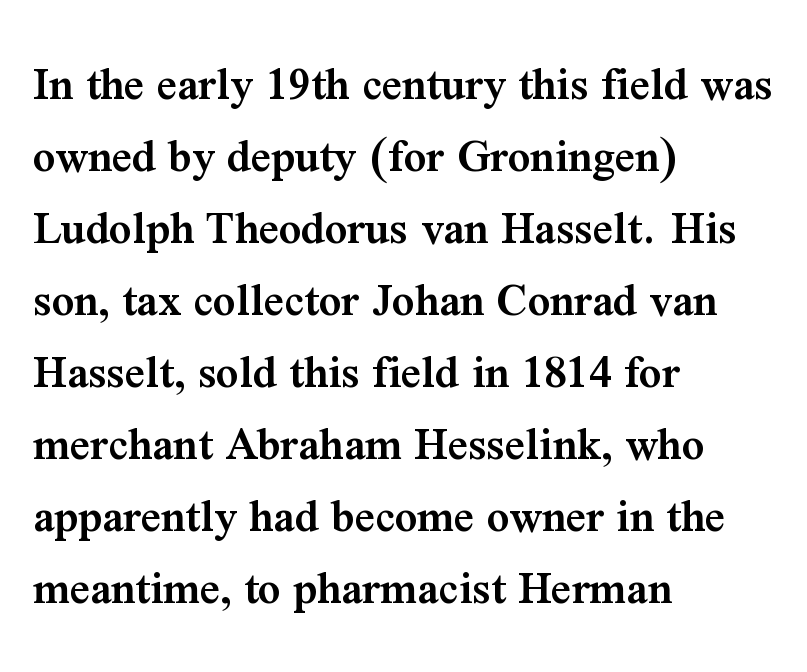
{"serif": "yes", "italic": "no", "bold": "semi", "weight": "semibold", "width": "normal", "stroke_contrast": "medium", "x_height": "medium", "monospaced": "no", "underline": "no", "align": "left", "line_spacing": "normal", "line_spacing_ratio": 1.47, "letter_spacing": "normal", "letter_spacing_em": 0.0, "glyph_px": 49}
